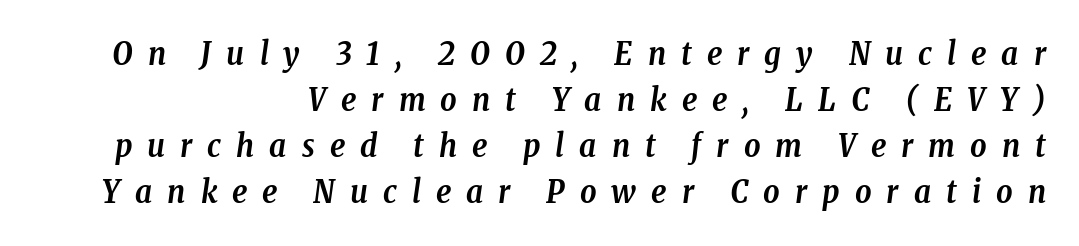
{"serif": "yes", "italic": "yes", "lean": "right", "slant_degrees": 8, "bold": "yes", "weight": "semibold", "width": "condensed", "stroke_contrast": "low", "x_height": "medium", "monospaced": "no", "underline": "no", "align": "right", "line_spacing": "normal", "line_spacing_ratio": 1.44, "letter_spacing": "wide", "letter_spacing_em": 0.47, "glyph_px": 32}
